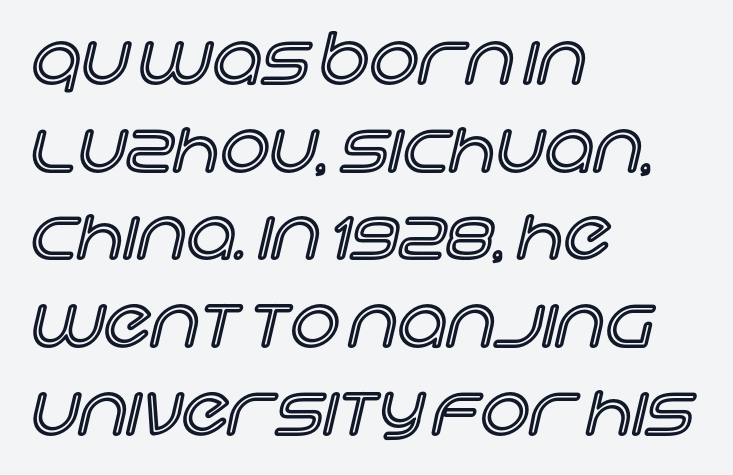
Q: Is the text italic (slanted)? A: Yes.
Q: Is the text underlined? A: No.
Q: How is the paragraph aligned? A: Left-aligned.
Q: Is the spacing between letters normal or unusually wide? A: Normal.
Q: Is the spacing between lines tight, normal or loose? A: Normal.
Q: Width (condensed, normal, or wide)? A: Normal.
Q: x-height? A: Large.
Q: Monospaced? A: No.
